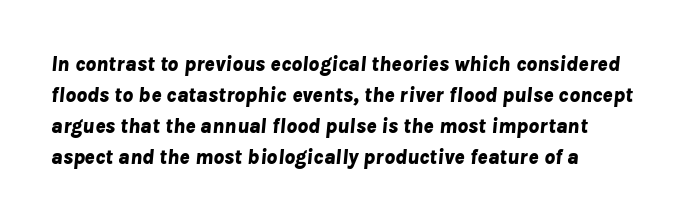
Vertical spacing — default. The rendering keeps characters at their native spacing. Set as a true bold cut, around the 700 mark. Characters are canted at an angle relative to the baseline's perpendicular. The rendering anchors every line to the left-hand side. Each row of text sits above clean, open space.
